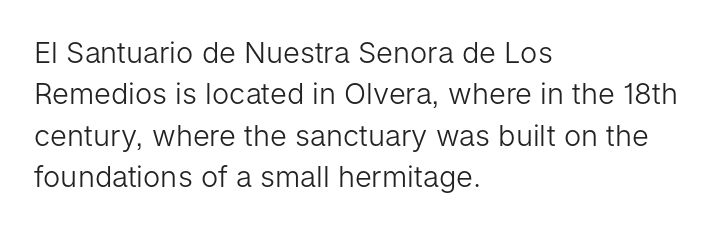
The image shows 29 px light sans-serif type, upright; set left-aligned, normal line spacing (1.43x), normal letter spacing, not underlined; low stroke contrast and a medium x-height.
